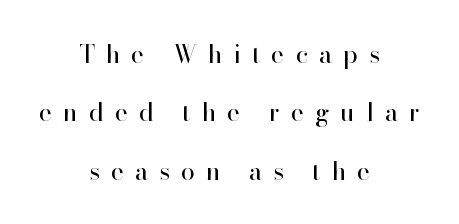
Q: Is the text bold? A: No.
Q: Is the text italic (slanted)? A: No, it is upright.
Q: Is the text underlined? A: No.
Q: How is the paragraph aligned? A: Centered.
Q: Is the spacing between letters normal or unusually wide? A: Unusually wide.
Q: Is the spacing between lines tight, normal or loose? A: Loose.
